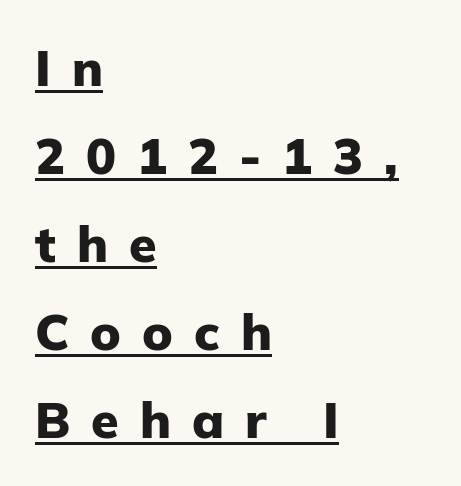
{"serif": "no", "italic": "no", "bold": "yes", "weight": "heavy", "width": "normal", "stroke_contrast": "low", "x_height": "medium", "monospaced": "no", "underline": "yes", "align": "left", "line_spacing_ratio": 1.76, "letter_spacing": "wide", "letter_spacing_em": 0.42, "glyph_px": 50}
